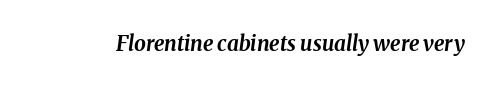
Q: Is the text bold? A: Yes.
Q: Is the text italic (slanted)? A: Yes, it leans right by about 8 degrees.
Q: Is the text underlined? A: No.
Q: Is the spacing between letters normal or unusually wide? A: Normal.
